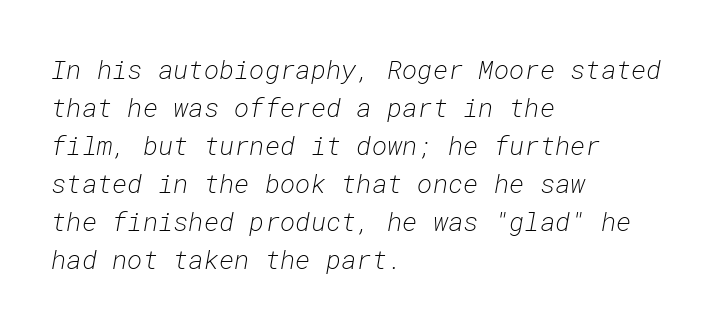
Q: Is the text bold? A: No.
Q: Is the text italic (slanted)? A: Yes, it leans right by about 10 degrees.
Q: Is the text underlined? A: No.
Q: How is the paragraph aligned? A: Left-aligned.
Q: Is the spacing between letters normal or unusually wide? A: Normal.
Q: Is the spacing between lines tight, normal or loose? A: Normal.
